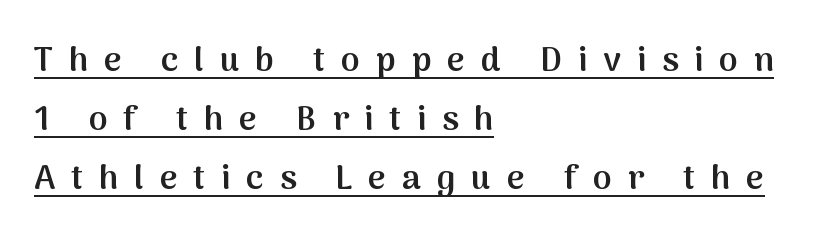
Is there any slant? The stems are plumb. This is underlined copy, the kind a proofreader might mark for attention. You could only call the tracking loose — the letters float apart. Alignment: flush left. This sample has the flowing, uneven cadence of proportional lettering. The face used here is a semibold: visibly heavier than regular, lighter than bold.
